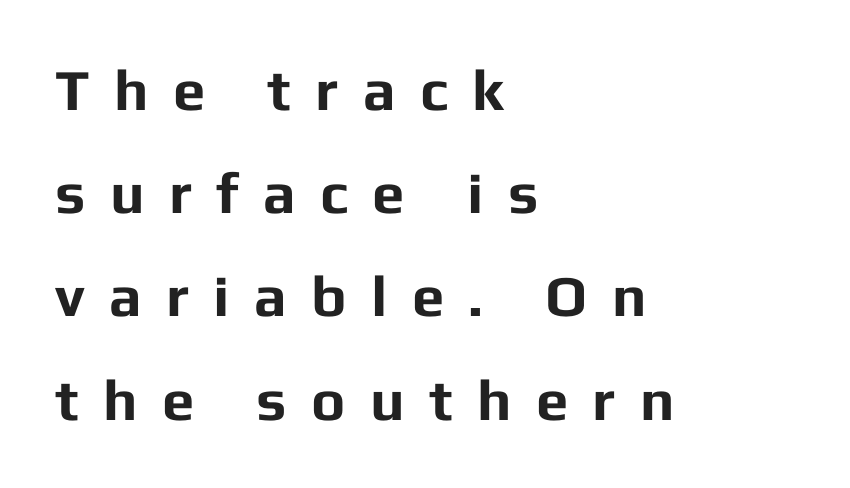
The image shows 58 px bold sans-serif type, upright; set left-aligned, line spacing 1.78x, unusually wide letter spacing (+0.42 em), not underlined; low stroke contrast and a medium x-height.
